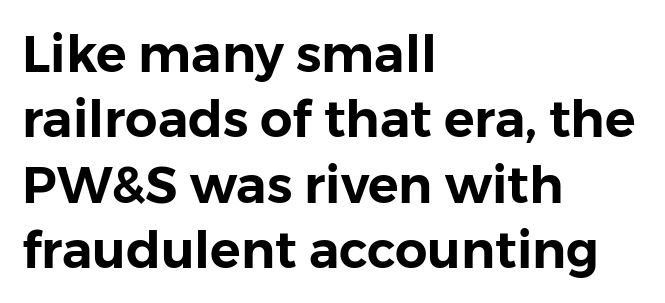
Q: Is the text italic (slanted)? A: No, it is upright.
Q: Is the typeface a serif or a sans-serif typeface? A: Sans-serif.
Q: Is the text underlined? A: No.
Q: How is the paragraph aligned? A: Left-aligned.
Q: Is the spacing between letters normal or unusually wide? A: Normal.
Q: Is the spacing between lines tight, normal or loose? A: Normal.
Q: Width (condensed, normal, or wide)? A: Normal.
Q: Stroke contrast? A: Low.
Q: x-height? A: Medium.
Q: Monospaced? A: No.
